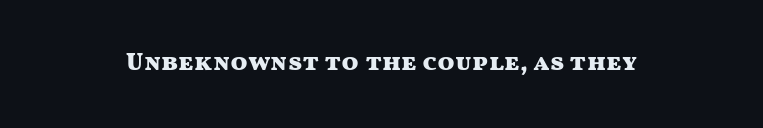
The image shows 25 px bold type, upright; set normal letter spacing, not underlined.
